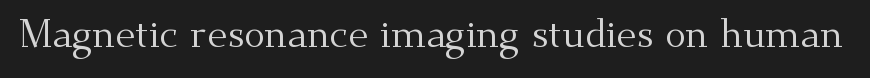
{"serif": "yes", "italic": "no", "bold": "no", "weight": "regular", "width": "normal", "stroke_contrast": "medium", "x_height": "small", "monospaced": "no", "underline": "no", "letter_spacing": "normal", "letter_spacing_em": 0.0, "glyph_px": 39}
